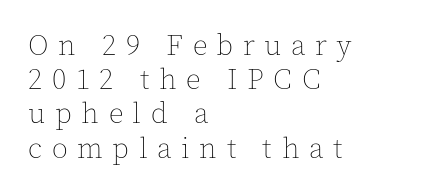
The foot of each line stays bare and open. Reading down the block, your eye returns to a fixed left position each line. This is not heavy type; no bold has been used. Do the characters align in a grid? No, the font is proportional.
